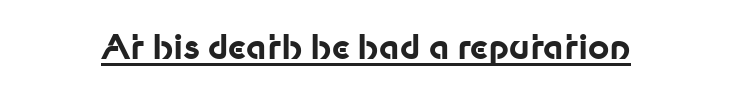
Q: Is the text bold? A: Yes.
Q: Is the text italic (slanted)? A: No, it is upright.
Q: Is the typeface a serif or a sans-serif typeface? A: Sans-serif.
Q: Is the text underlined? A: Yes.
Q: Is the spacing between letters normal or unusually wide? A: Normal.
Q: Width (condensed, normal, or wide)? A: Normal.
Q: Stroke contrast? A: Low.
Q: x-height? A: Medium.
Q: Monospaced? A: No.
